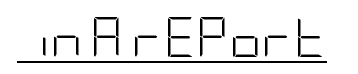
{"serif": "no", "italic": "no", "bold": "no", "weight": "light", "width": "condensed", "stroke_contrast": "low", "x_height": "large", "underline": "yes", "letter_spacing": "normal", "letter_spacing_em": 0.0, "glyph_px": 40}
